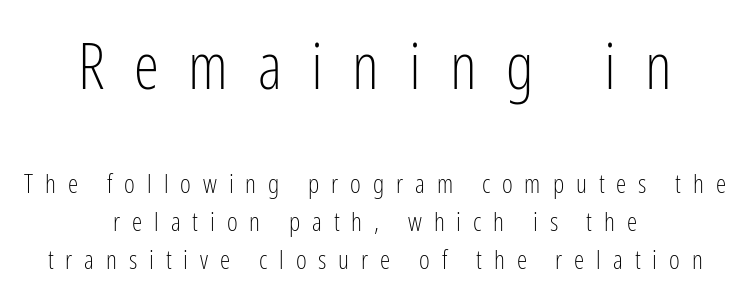
The image shows 64 px light, condensed sans-serif type, upright; set centered, normal line spacing (1.46x), unusually wide letter spacing (+0.46 em), not underlined; the first (top) block is 2.46x larger; low stroke contrast and a medium x-height.
